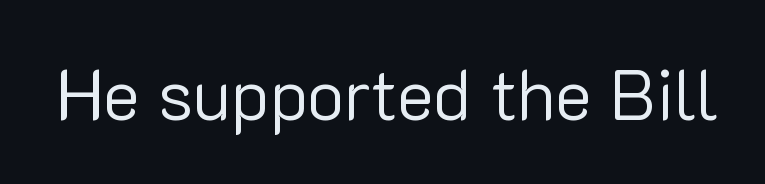
{"serif": "no", "italic": "no", "bold": "no", "weight": "regular", "width": "normal", "stroke_contrast": "low", "x_height": "medium", "monospaced": "no", "underline": "no", "letter_spacing": "normal", "letter_spacing_em": 0.0, "glyph_px": 70}
